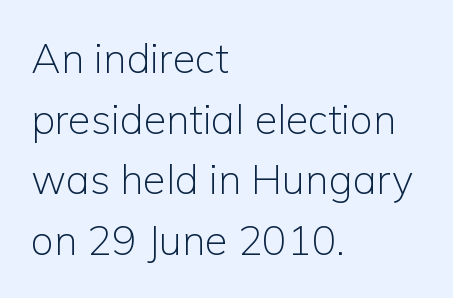
The image shows 41 px light sans-serif type, upright; set left-aligned, normal line spacing (1.48x), normal letter spacing, not underlined; low stroke contrast and a medium x-height.
